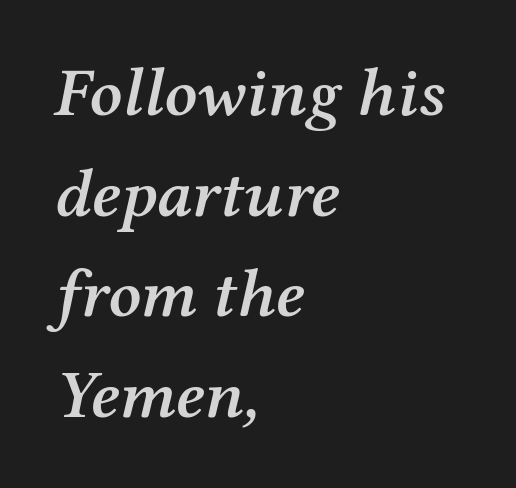
Q: Is the text bold? A: Semi-bold.
Q: Is the text italic (slanted)? A: Yes, it leans right by about 12 degrees.
Q: Is the typeface a serif or a sans-serif typeface? A: Serif.
Q: Is the text underlined? A: No.
Q: How is the paragraph aligned? A: Left-aligned.
Q: Is the spacing between letters normal or unusually wide? A: Normal.
Q: Is the spacing between lines tight, normal or loose? A: Normal.
Q: Width (condensed, normal, or wide)? A: Normal.
Q: Stroke contrast? A: Medium.
Q: x-height? A: Medium.
Q: Monospaced? A: No.
